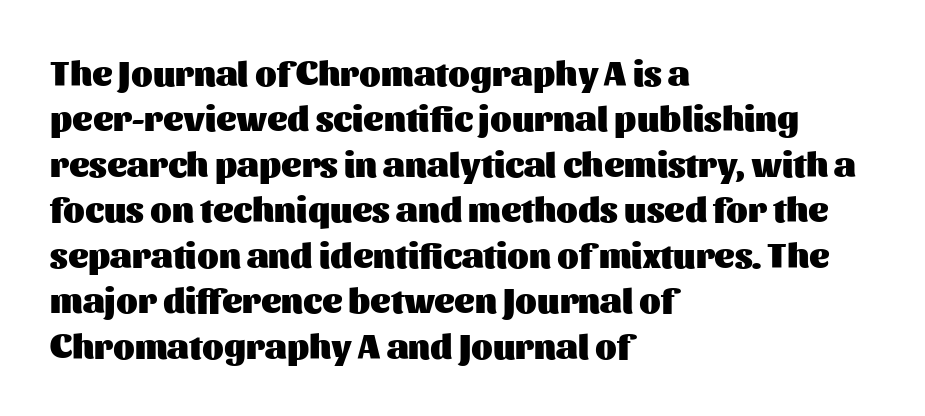
The image shows 35 px heavy sans-serif type, upright; set left-aligned, normal line spacing (1.3x), normal letter spacing, not underlined; medium stroke contrast and a medium x-height.
